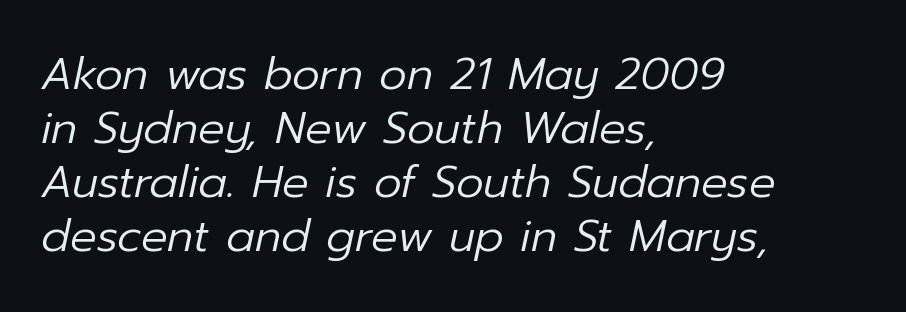
Q: Is the text bold? A: No.
Q: Is the text italic (slanted)? A: Yes, it leans right by about 12 degrees.
Q: Is the text underlined? A: No.
Q: How is the paragraph aligned? A: Left-aligned.
Q: Is the spacing between letters normal or unusually wide? A: Normal.
Q: Width (condensed, normal, or wide)? A: Normal.
Q: Stroke contrast? A: Low.
Q: x-height? A: Medium.
Q: Monospaced? A: No.
